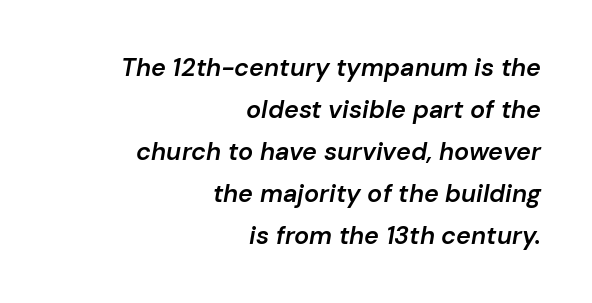
Q: Is the text bold? A: Semi-bold.
Q: Is the text italic (slanted)? A: Yes, it leans right by about 10 degrees.
Q: Is the text underlined? A: No.
Q: How is the paragraph aligned? A: Right-aligned.
Q: Is the spacing between letters normal or unusually wide? A: Normal.
Q: Is the spacing between lines tight, normal or loose? A: Normal.
